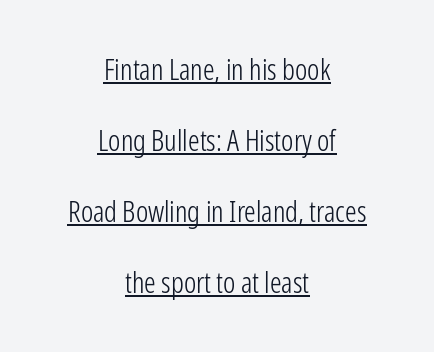
Q: Is the text bold? A: No.
Q: Is the text italic (slanted)? A: No, it is upright.
Q: Is the typeface a serif or a sans-serif typeface? A: Sans-serif.
Q: Is the text underlined? A: Yes.
Q: How is the paragraph aligned? A: Centered.
Q: Is the spacing between letters normal or unusually wide? A: Normal.
Q: Is the spacing between lines tight, normal or loose? A: Loose.
Q: Width (condensed, normal, or wide)? A: Condensed.
Q: Stroke contrast? A: Low.
Q: x-height? A: Medium.
Q: Monospaced? A: No.
